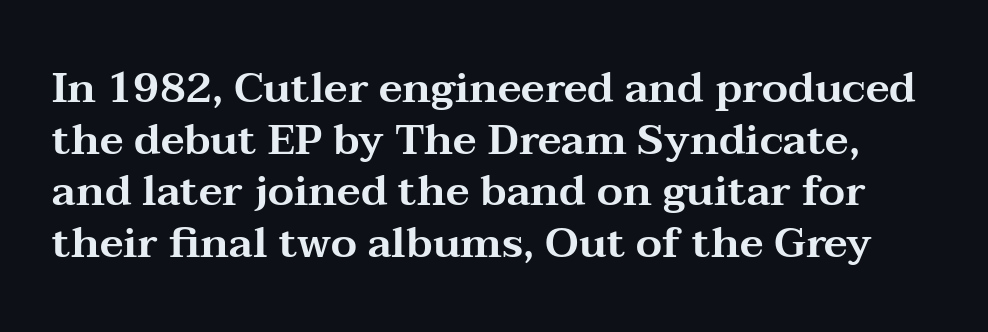
{"serif": "yes", "italic": "no", "width": "wide", "stroke_contrast": "medium", "x_height": "medium", "monospaced": "no", "underline": "no", "line_spacing_ratio": 1.23, "letter_spacing": "normal", "letter_spacing_em": 0.0, "glyph_px": 42}
